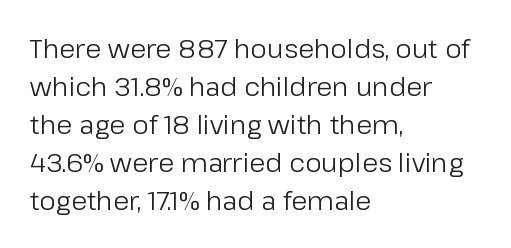
{"italic": "no", "bold": "no", "underline": "no", "align": "left", "line_spacing": "normal", "line_spacing_ratio": 1.46, "letter_spacing": "normal", "letter_spacing_em": 0.0, "glyph_px": 26}
